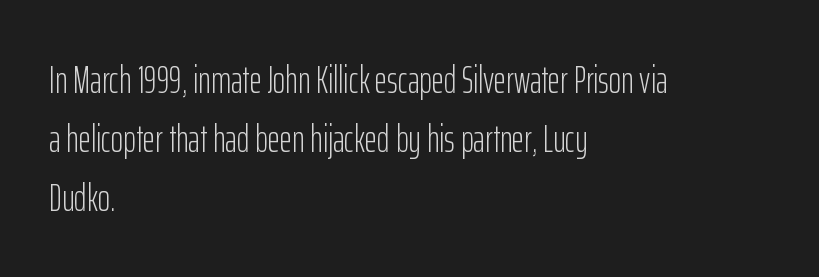
Q: Is the text bold? A: No.
Q: Is the text italic (slanted)? A: No, it is upright.
Q: Is the typeface a serif or a sans-serif typeface? A: Sans-serif.
Q: Is the text underlined? A: No.
Q: How is the paragraph aligned? A: Left-aligned.
Q: Is the spacing between letters normal or unusually wide? A: Normal.
Q: Is the spacing between lines tight, normal or loose? A: Normal.
Q: Width (condensed, normal, or wide)? A: Condensed.
Q: Stroke contrast? A: Low.
Q: x-height? A: Medium.
Q: Monospaced? A: No.
